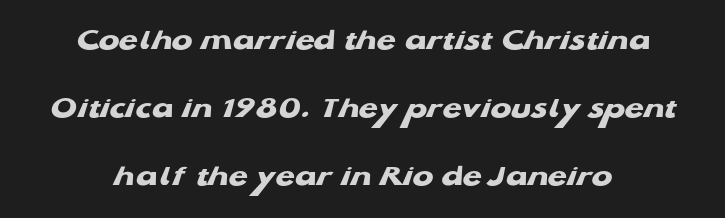
The image shows 31 px heavy, wide sans-serif type; set loose line spacing (2.19x), normal letter spacing, not underlined; low stroke contrast and a medium x-height.
